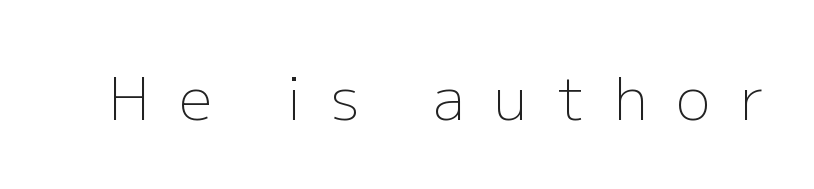
{"serif": "no", "italic": "no", "bold": "no", "weight": "light", "width": "normal", "stroke_contrast": "low", "x_height": "medium", "monospaced": "no", "underline": "no", "letter_spacing": "wide", "letter_spacing_em": 0.5, "glyph_px": 58}
